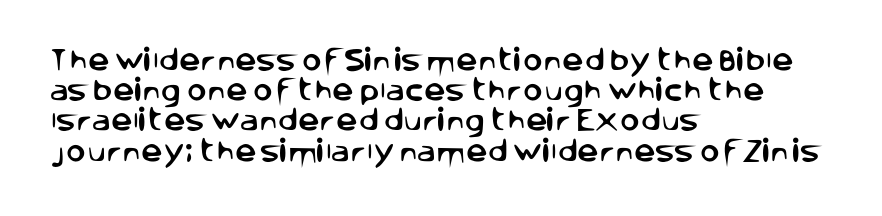
Leading: standard. Ascenders rise straight up at ninety degrees. The text block is weighted toward the left margin, trailing off unevenly rightward. Default kerning and tracking; the words read as compact shapes. Underlining? Definitely not there.
